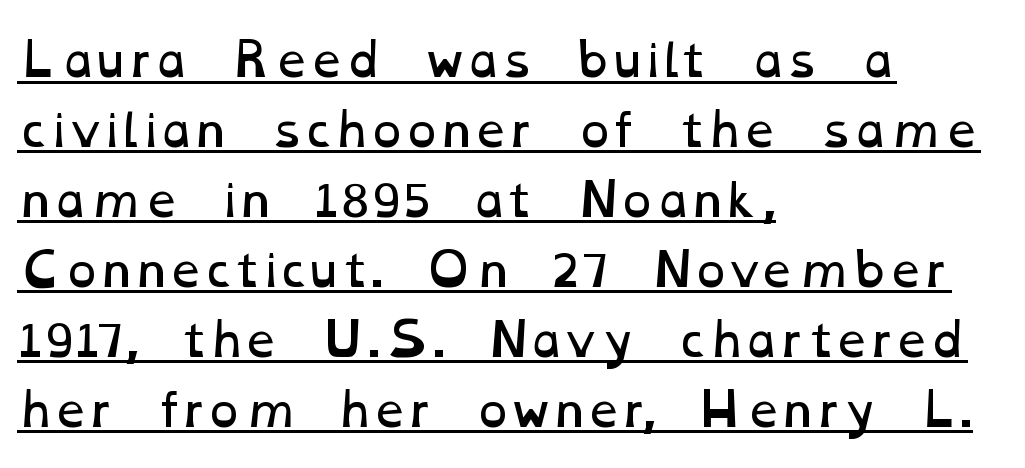
Q: Is the text bold? A: No.
Q: Is the text underlined? A: Yes.
Q: How is the paragraph aligned? A: Left-aligned.
Q: Is the spacing between letters normal or unusually wide? A: Normal.
Q: Is the spacing between lines tight, normal or loose? A: Normal.
Q: Width (condensed, normal, or wide)? A: Wide.
Q: Stroke contrast? A: Low.
Q: x-height? A: Medium.
Q: Monospaced? A: No.
